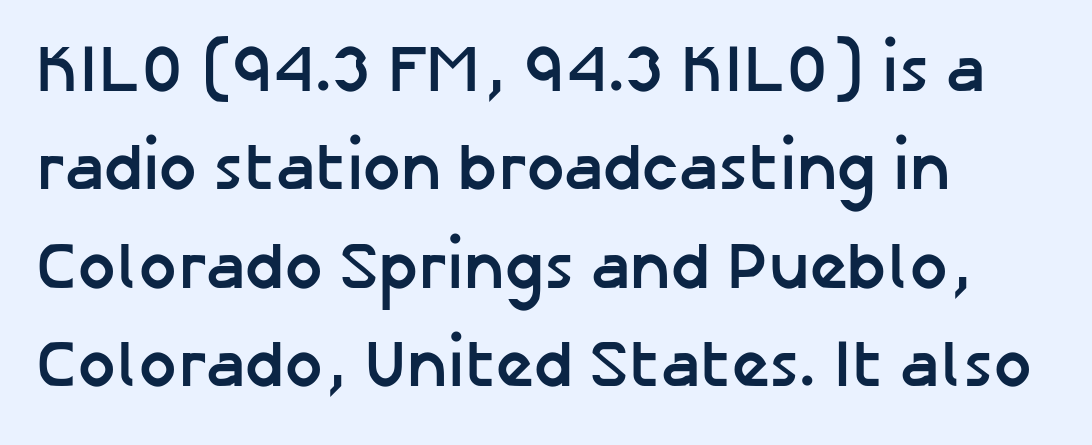
Q: Is the text bold? A: Yes.
Q: Is the text italic (slanted)? A: No, it is upright.
Q: Is the typeface a serif or a sans-serif typeface? A: Sans-serif.
Q: Is the text underlined? A: No.
Q: How is the paragraph aligned? A: Left-aligned.
Q: Is the spacing between letters normal or unusually wide? A: Normal.
Q: Is the spacing between lines tight, normal or loose? A: Normal.
Q: Width (condensed, normal, or wide)? A: Normal.
Q: Stroke contrast? A: Low.
Q: x-height? A: Medium.
Q: Monospaced? A: No.
